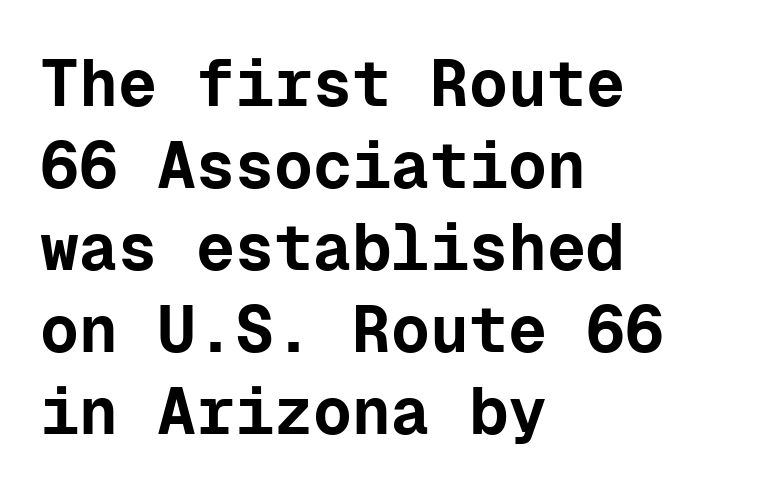
The image shows 65 px bold sans-serif type, upright, monospaced; set left-aligned, normal line spacing (1.26x), normal letter spacing, not underlined; low stroke contrast and a medium x-height.
